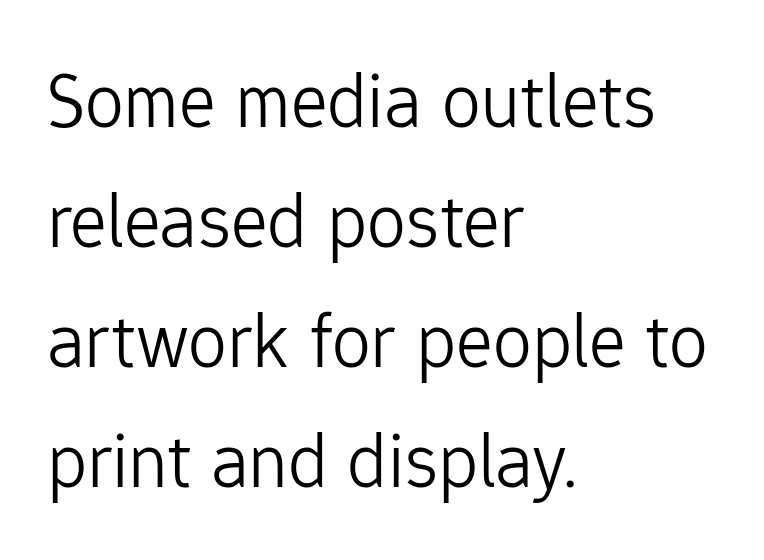
The image shows 78 px light sans-serif type, upright; set left-aligned, normal line spacing (1.54x), normal letter spacing, not underlined; low stroke contrast and a medium x-height.
